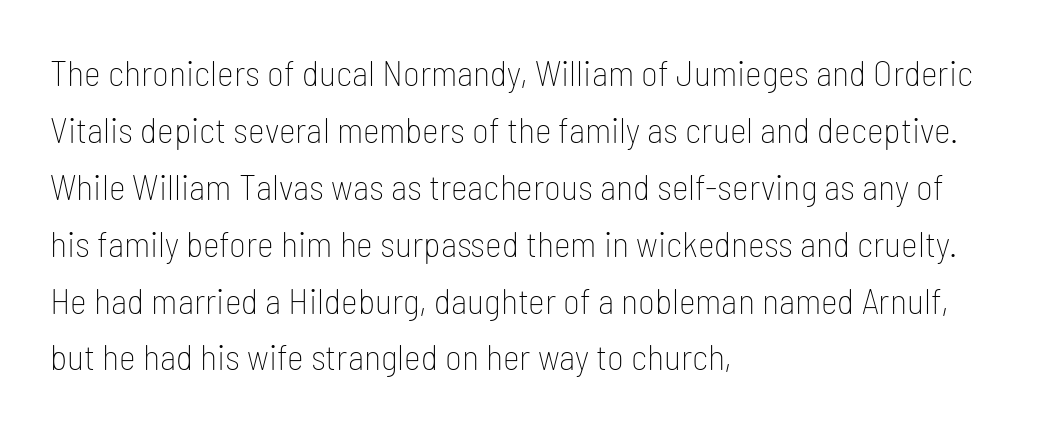
The image shows 36 px thin, condensed sans-serif type, upright; set left-aligned, normal line spacing (1.58x), normal letter spacing, not underlined; low stroke contrast and a medium x-height.
